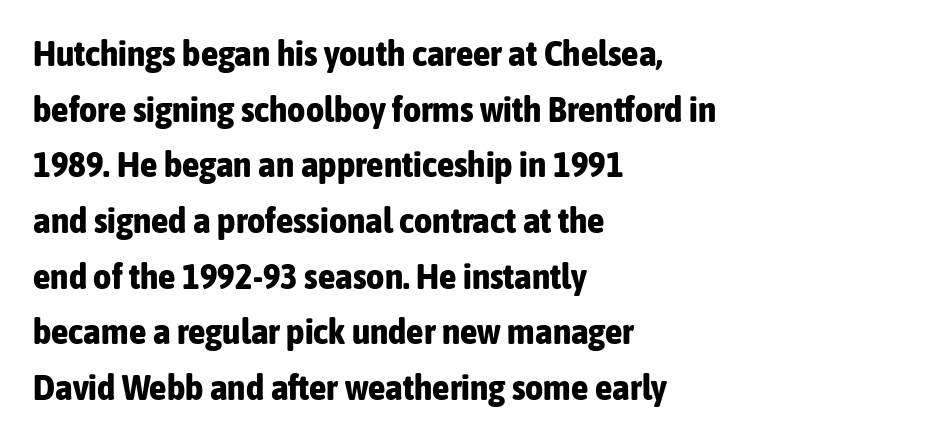
Visually the block forms a straight wall on the left and a jagged coastline on the right. Reading down the column, the eye jumps a familiar distance to each next line. Style check: upright. What kind of face is this? One without serifs — a sans. Observe the ordinary spacing: letters are neighbours, not strangers.
